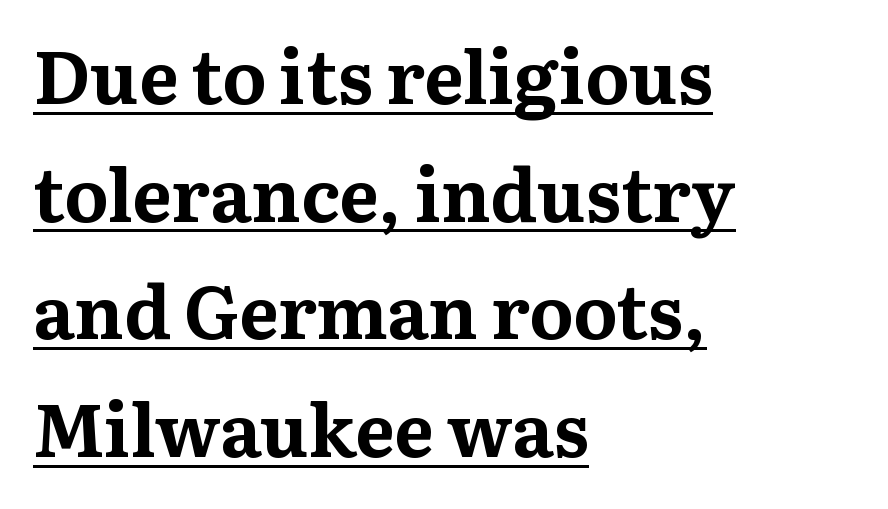
Q: Is the text bold? A: Yes.
Q: Is the text italic (slanted)? A: No, it is upright.
Q: Is the typeface a serif or a sans-serif typeface? A: Serif.
Q: Is the text underlined? A: Yes.
Q: How is the paragraph aligned? A: Left-aligned.
Q: Is the spacing between letters normal or unusually wide? A: Normal.
Q: Is the spacing between lines tight, normal or loose? A: Normal.
Q: Width (condensed, normal, or wide)? A: Normal.
Q: Stroke contrast? A: Medium.
Q: x-height? A: Medium.
Q: Monospaced? A: No.
